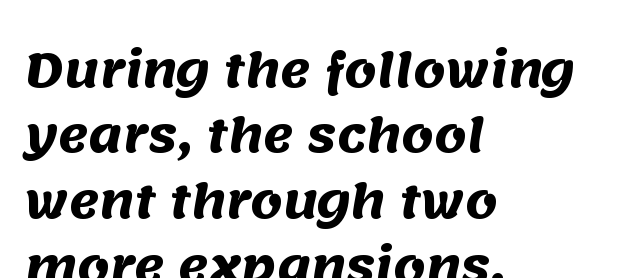
The string is rendered with underlining switched off. You can tell from the bare stems that sans-serif type was used. These lines carry a lot of weight — the face is fully bold. Typeset ragged right — the left edge is the straight one. What stands out about the letter spacing? Nothing — it is the standard amount.
